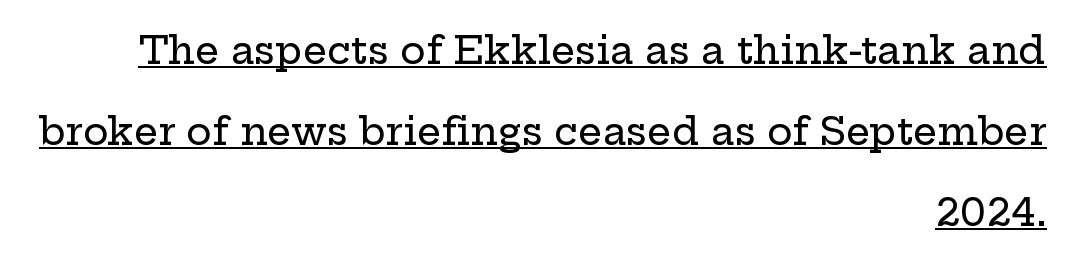
Each word holds together tightly as a unit, with standard inter-letter gaps. Layout note: lines flush right. You can tell it's not italic because the verticals are truly vertical. The string is rendered with underlining switched on. These lines are rendered in a variable-pitch font.
